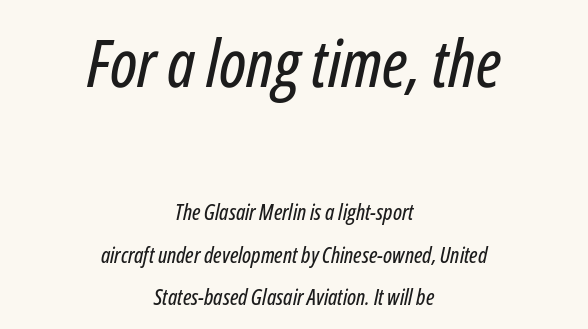
Q: Is the text italic (slanted)? A: Yes, it leans right by about 12 degrees.
Q: Is the text underlined? A: No.
Q: How is the paragraph aligned? A: Centered.
Q: Is the spacing between letters normal or unusually wide? A: Normal.
Q: Is the spacing between lines tight, normal or loose? A: Loose.
Q: Which block of text is set in a larger size, the first (top) or the second (bottom)? A: The first (top) one.
Q: Width (condensed, normal, or wide)? A: Condensed.
Q: Stroke contrast? A: Low.
Q: x-height? A: Medium.
Q: Monospaced? A: No.
